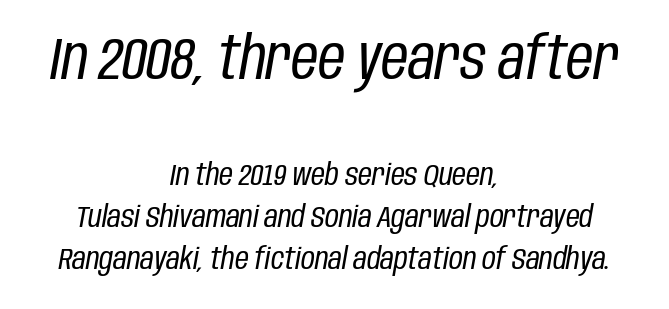
Q: Is the text bold? A: No.
Q: Is the text italic (slanted)? A: Yes, it leans right by about 10 degrees.
Q: Is the text underlined? A: No.
Q: How is the paragraph aligned? A: Centered.
Q: Is the spacing between letters normal or unusually wide? A: Normal.
Q: Is the spacing between lines tight, normal or loose? A: Normal.
Q: Which block of text is set in a larger size, the first (top) or the second (bottom)? A: The first (top) one.
Q: Width (condensed, normal, or wide)? A: Condensed.
Q: Stroke contrast? A: Low.
Q: x-height? A: Large.
Q: Monospaced? A: No.
